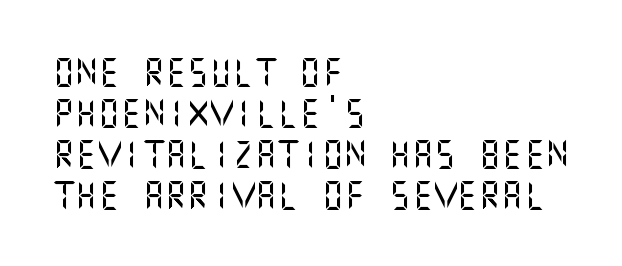
Q: Is the text italic (slanted)? A: No, it is upright.
Q: Is the typeface a serif or a sans-serif typeface? A: Sans-serif.
Q: Is the text underlined? A: No.
Q: How is the paragraph aligned? A: Left-aligned.
Q: Is the spacing between letters normal or unusually wide? A: Normal.
Q: Is the spacing between lines tight, normal or loose? A: Normal.
Q: Width (condensed, normal, or wide)? A: Normal.
Q: Stroke contrast? A: Medium.
Q: x-height? A: Large.
